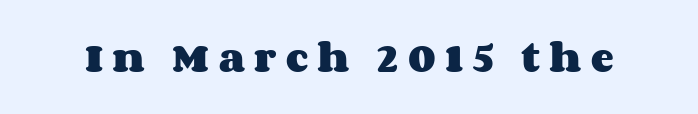
Strong, thick strokes mark this as bold type. Letter spacing: wide. Is this a fixed-width face? No — the glyphs have proportional, varying widths. Posture: straight, roman, zero tilt.
